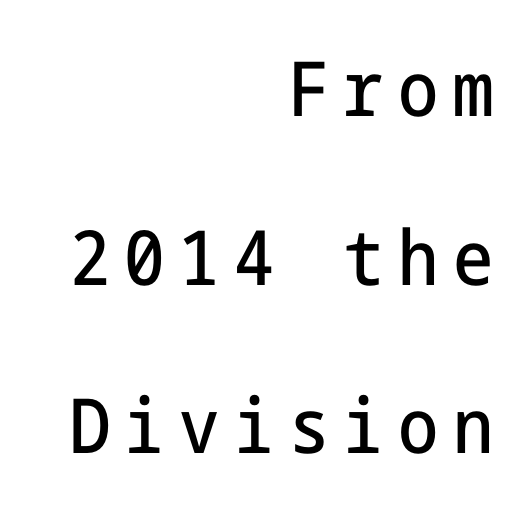
Q: Is the text italic (slanted)? A: No, it is upright.
Q: Is the typeface a serif or a sans-serif typeface? A: Sans-serif.
Q: Is the text underlined? A: No.
Q: How is the paragraph aligned? A: Right-aligned.
Q: Is the spacing between lines tight, normal or loose? A: Loose.
Q: Width (condensed, normal, or wide)? A: Condensed.
Q: Stroke contrast? A: Low.
Q: x-height? A: Medium.
